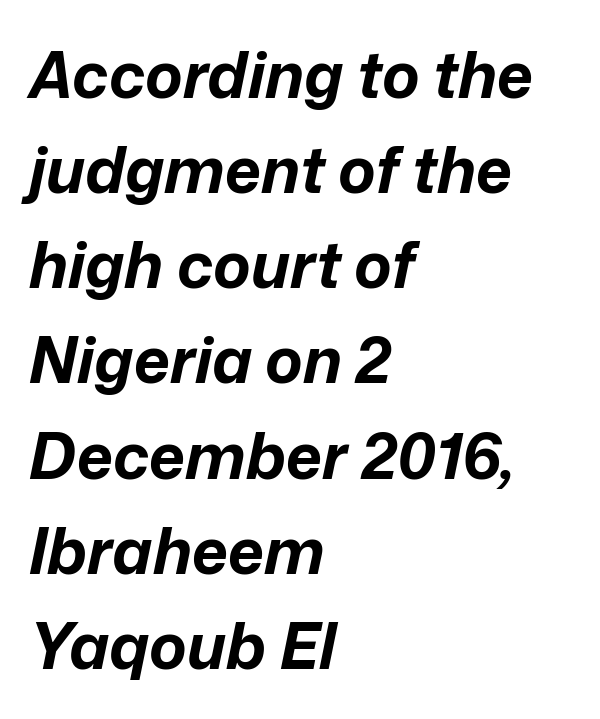
Q: Is the text bold? A: Yes.
Q: Is the text italic (slanted)? A: Yes, it leans right by about 12 degrees.
Q: Is the text underlined? A: No.
Q: How is the paragraph aligned? A: Left-aligned.
Q: Is the spacing between letters normal or unusually wide? A: Normal.
Q: Is the spacing between lines tight, normal or loose? A: Normal.
Q: Width (condensed, normal, or wide)? A: Normal.
Q: Stroke contrast? A: Low.
Q: x-height? A: Medium.
Q: Monospaced? A: No.
